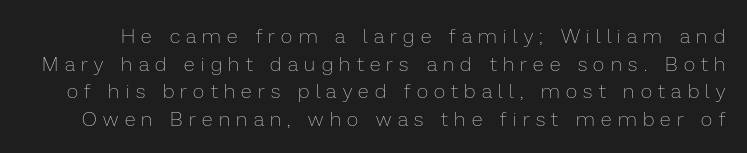
Q: Is the text bold? A: No.
Q: Is the text italic (slanted)? A: No, it is upright.
Q: Is the text underlined? A: No.
Q: Is the spacing between letters normal or unusually wide? A: Unusually wide.
Q: Is the spacing between lines tight, normal or loose? A: Normal.
